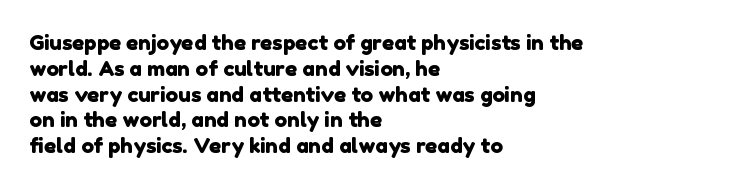
{"underline": "no", "align": "left", "line_spacing_ratio": 1.23, "letter_spacing": "normal", "letter_spacing_em": 0.0, "glyph_px": 21}
